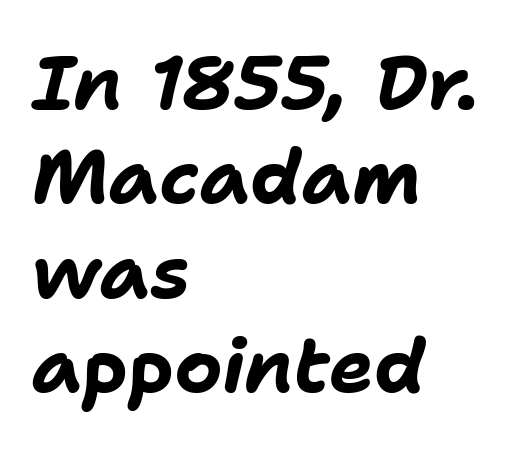
Q: Is the text bold? A: Yes.
Q: Is the text italic (slanted)? A: Yes, it leans right by about 11 degrees.
Q: Is the text underlined? A: No.
Q: How is the paragraph aligned? A: Left-aligned.
Q: Is the spacing between letters normal or unusually wide? A: Normal.
Q: Is the spacing between lines tight, normal or loose? A: Normal.
Q: Width (condensed, normal, or wide)? A: Normal.
Q: Stroke contrast? A: Low.
Q: x-height? A: Medium.
Q: Monospaced? A: No.
